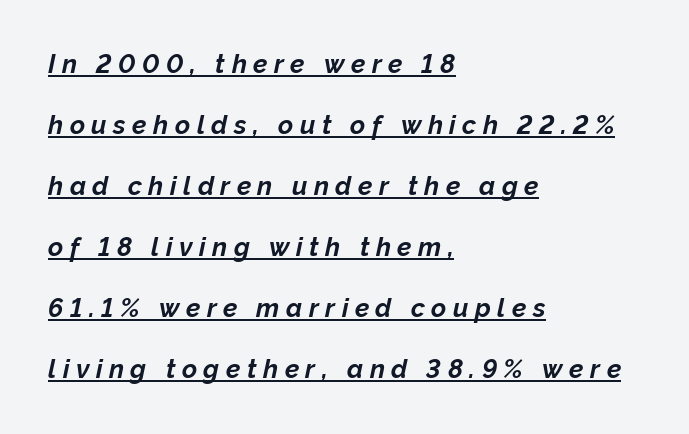
This sample uses expanded letter spacing, leaving extra air between glyphs. In CSS terms this would be text-align: left. Look at the stroke-to-counter ratio: heavy, a bold. This is underlined copy, the kind a proofreader might mark for attention.
